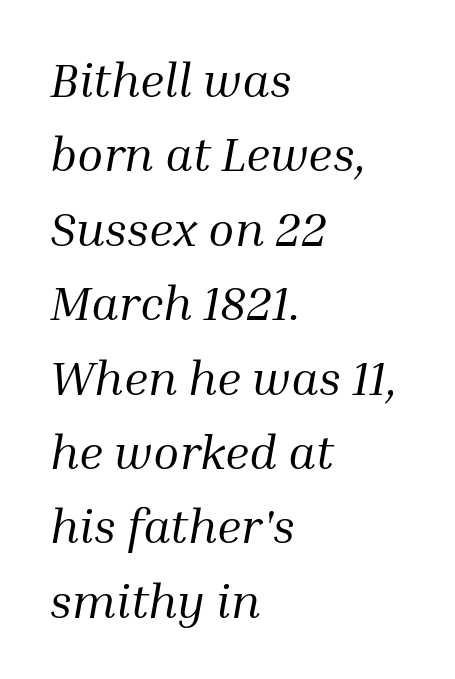
Q: Is the text bold? A: No.
Q: Is the text italic (slanted)? A: Yes, it leans right by about 10 degrees.
Q: Is the typeface a serif or a sans-serif typeface? A: Serif.
Q: Is the text underlined? A: No.
Q: How is the paragraph aligned? A: Left-aligned.
Q: Is the spacing between letters normal or unusually wide? A: Normal.
Q: Is the spacing between lines tight, normal or loose? A: Normal.
Q: Width (condensed, normal, or wide)? A: Normal.
Q: Stroke contrast? A: Medium.
Q: x-height? A: Medium.
Q: Monospaced? A: No.
